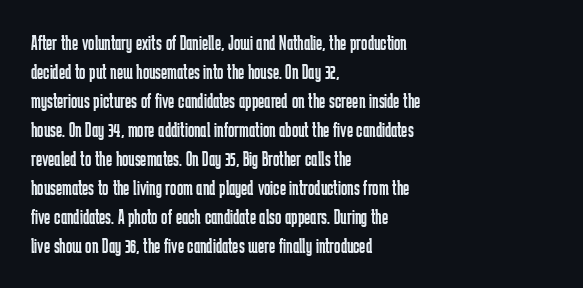
Letters rest on an invisible, unmarked baseline. Heaviness? Minimal to ordinary, like unemphasized prose. The rendering anchors every line to the left-hand side. The line-height multiplier appears to be the usual default.
